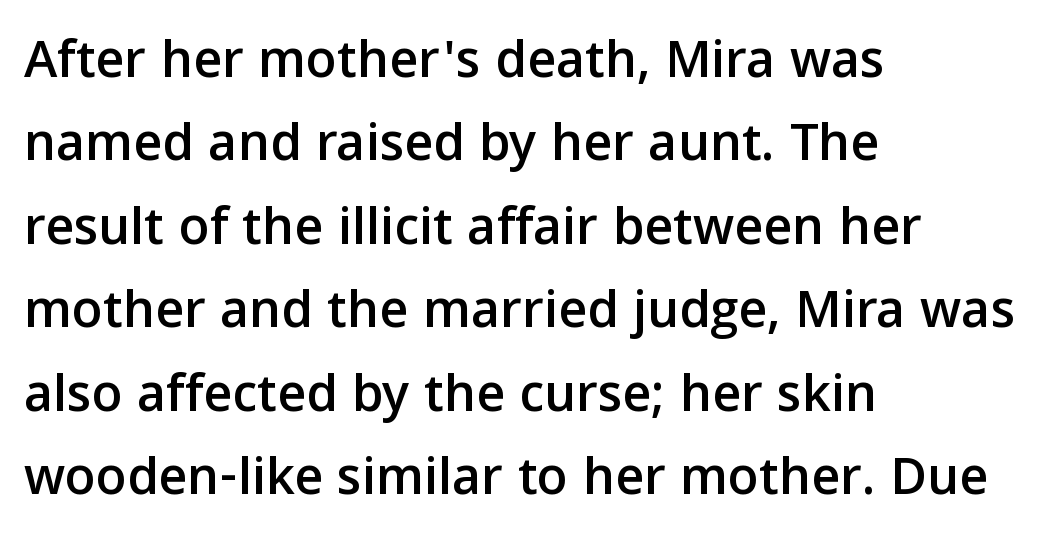
{"serif": "no", "italic": "no", "width": "normal", "stroke_contrast": "low", "x_height": "medium", "monospaced": "no", "underline": "no", "align": "left", "line_spacing": "normal", "line_spacing_ratio": 1.49, "letter_spacing": "normal", "letter_spacing_em": 0.0, "glyph_px": 56}
